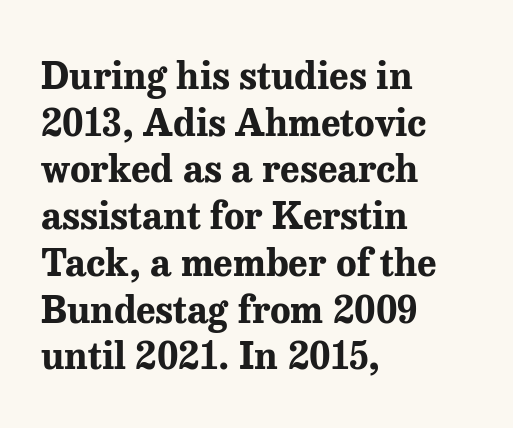
{"serif": "yes", "italic": "no", "bold": "yes", "weight": "bold", "width": "normal", "stroke_contrast": "medium", "x_height": "medium", "monospaced": "no", "underline": "no", "align": "left", "line_spacing_ratio": 1.23, "letter_spacing": "normal", "letter_spacing_em": 0.0, "glyph_px": 38}
